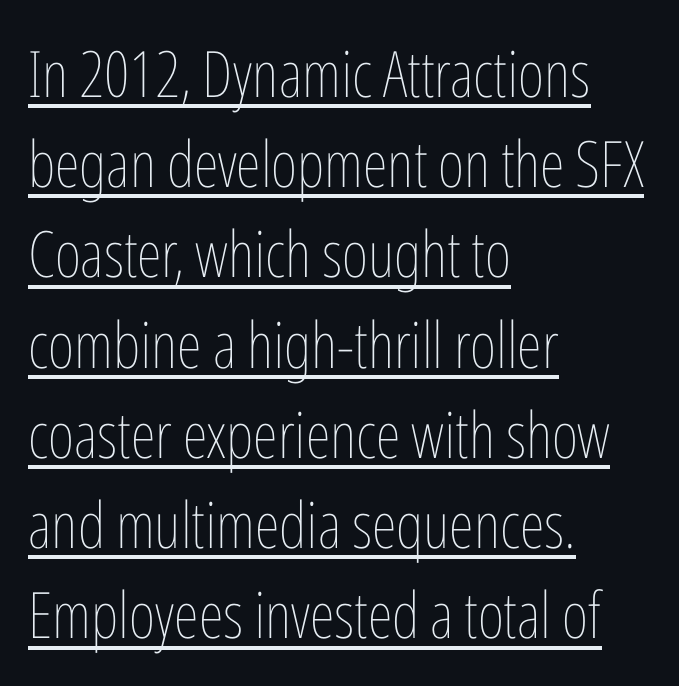
The image shows 64 px thin, condensed type, upright; set left-aligned, normal line spacing (1.41x), normal letter spacing, underlined; low stroke contrast and a medium x-height.
